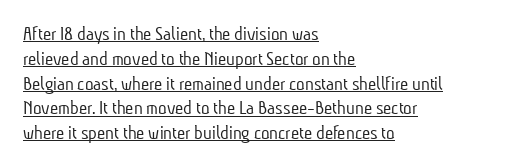
Q: Is the text bold? A: No.
Q: Is the text underlined? A: Yes.
Q: How is the paragraph aligned? A: Left-aligned.
Q: Is the spacing between letters normal or unusually wide? A: Normal.
